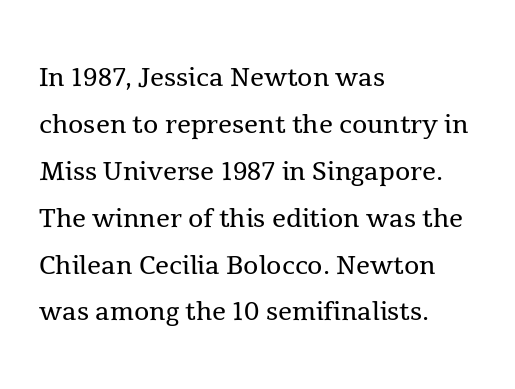
Q: Is the text bold? A: No.
Q: Is the text italic (slanted)? A: No, it is upright.
Q: Is the typeface a serif or a sans-serif typeface? A: Serif.
Q: Is the text underlined? A: No.
Q: How is the paragraph aligned? A: Left-aligned.
Q: Is the spacing between letters normal or unusually wide? A: Normal.
Q: Is the spacing between lines tight, normal or loose? A: Normal.
Q: Width (condensed, normal, or wide)? A: Normal.
Q: x-height? A: Medium.
Q: Monospaced? A: No.
